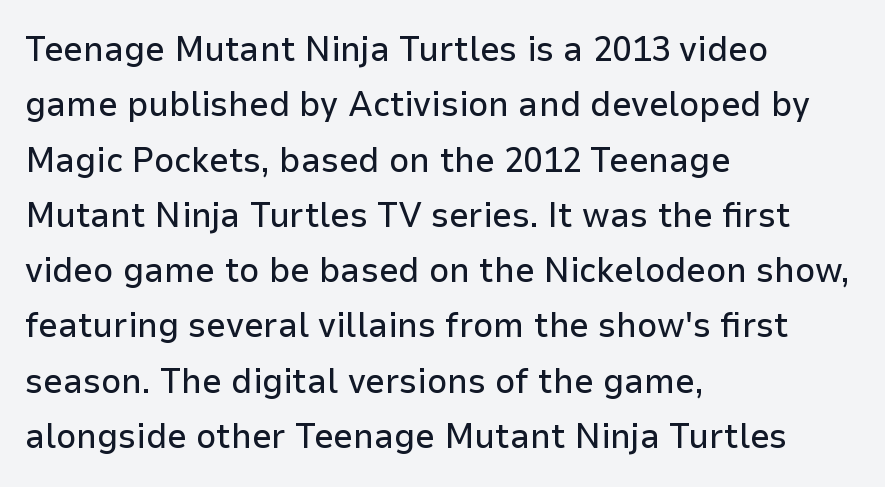
Q: Is the text italic (slanted)? A: No, it is upright.
Q: Is the typeface a serif or a sans-serif typeface? A: Sans-serif.
Q: Is the text underlined? A: No.
Q: How is the paragraph aligned? A: Left-aligned.
Q: Is the spacing between letters normal or unusually wide? A: Normal.
Q: Is the spacing between lines tight, normal or loose? A: Normal.
Q: Width (condensed, normal, or wide)? A: Normal.
Q: Stroke contrast? A: Low.
Q: x-height? A: Medium.
Q: Monospaced? A: No.
